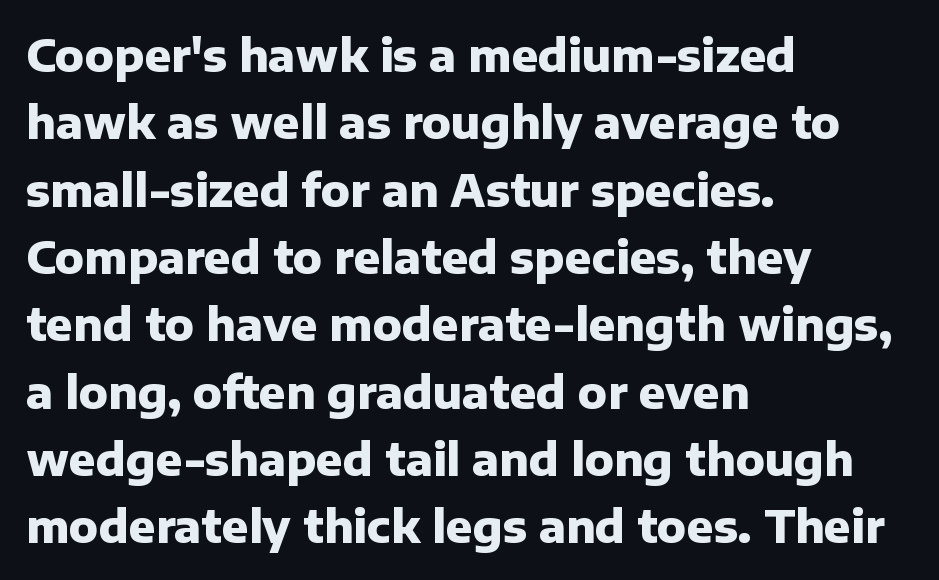
The image shows 44 px heavy sans-serif type, upright; set left-aligned, normal line spacing (1.53x), normal letter spacing, not underlined; low stroke contrast and a medium x-height.
